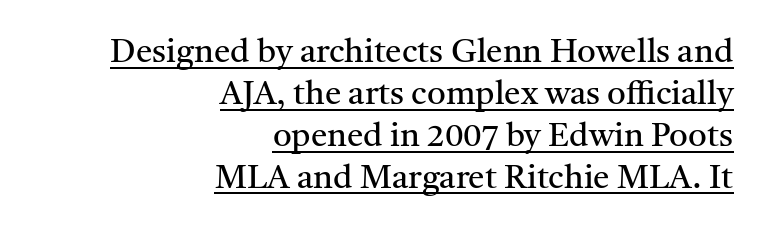
{"serif": "yes", "italic": "no", "bold": "no", "weight": "regular", "width": "normal", "stroke_contrast": "medium", "x_height": "medium", "monospaced": "no", "underline": "yes", "align": "right", "line_spacing": "normal", "line_spacing_ratio": 1.27, "letter_spacing": "normal", "letter_spacing_em": 0.0, "glyph_px": 33}
